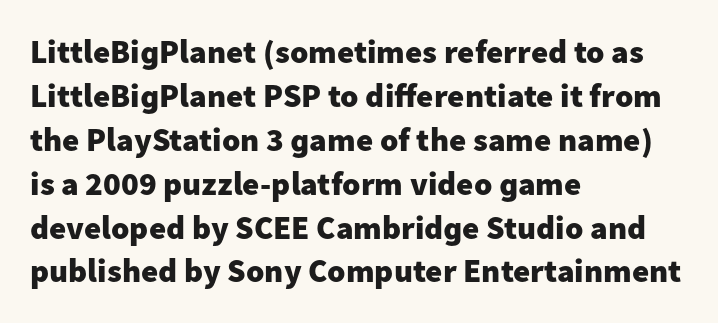
The image shows 33 px heavy sans-serif type, upright; set left-aligned, normal line spacing (1.33x), normal letter spacing, not underlined; low stroke contrast and a medium x-height.
